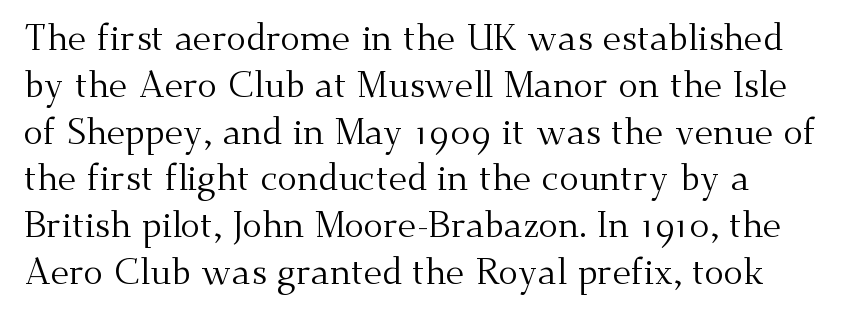
The image shows 36 px regular-weight serif type, upright; set normal line spacing (1.3x), normal letter spacing, not underlined; medium stroke contrast and a small x-height.
